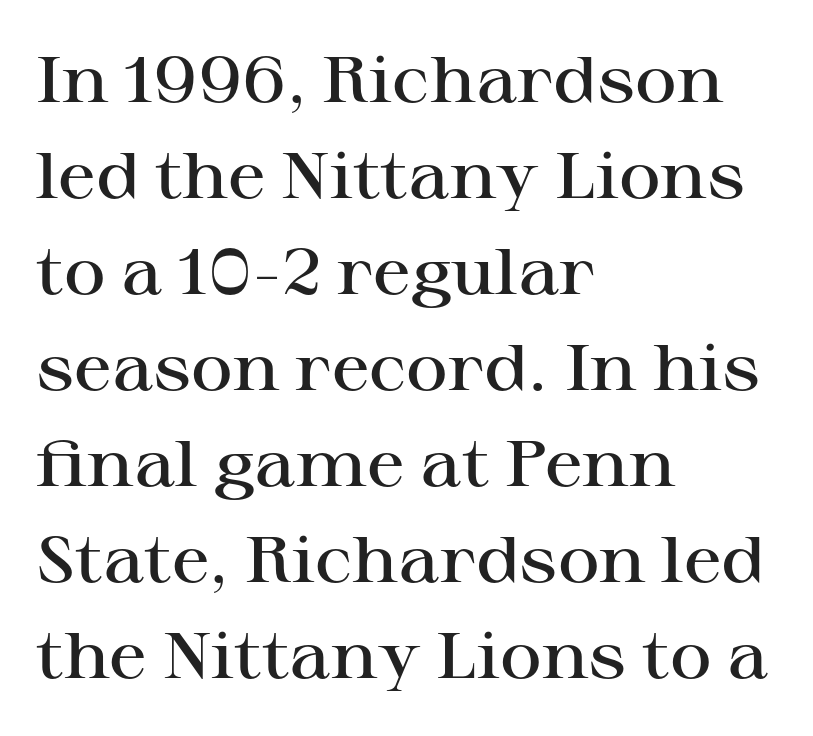
The image shows 64 px semibold, wide serif type, upright; set left-aligned, normal line spacing (1.5x), normal letter spacing, not underlined; high stroke contrast and a medium x-height.
